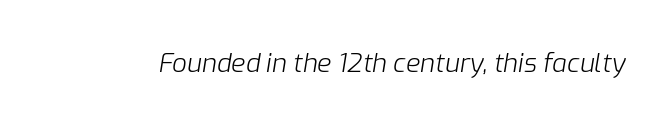
The image shows 26 px text type, italic (leaning right); set normal letter spacing, not underlined.
